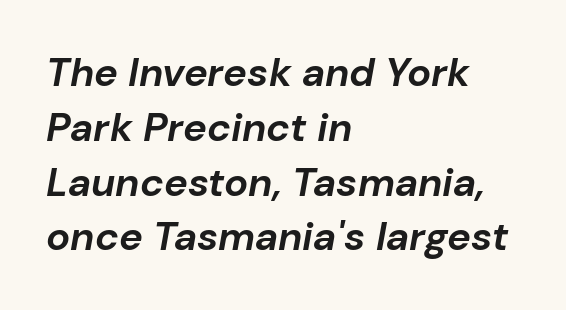
Q: Is the text bold? A: Yes.
Q: Is the text italic (slanted)? A: Yes, it leans right by about 10 degrees.
Q: Is the text underlined? A: No.
Q: How is the paragraph aligned? A: Left-aligned.
Q: Is the spacing between letters normal or unusually wide? A: Normal.
Q: Is the spacing between lines tight, normal or loose? A: Normal.
Q: Width (condensed, normal, or wide)? A: Normal.
Q: Stroke contrast? A: Low.
Q: x-height? A: Medium.
Q: Monospaced? A: No.
